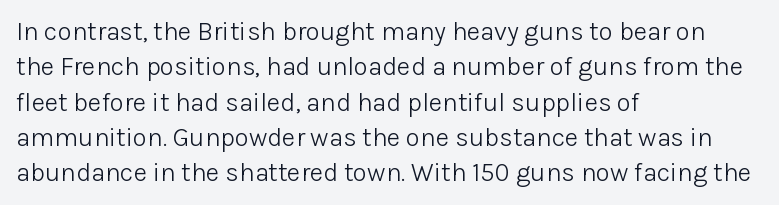
{"italic": "no", "bold": "no", "underline": "no", "align": "left", "line_spacing": "normal", "line_spacing_ratio": 1.36, "letter_spacing": "normal", "letter_spacing_em": 0.0, "glyph_px": 26}
